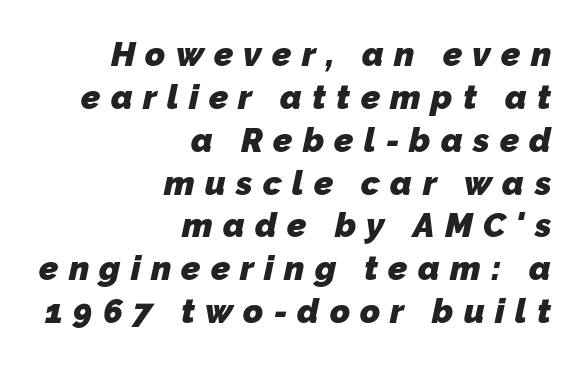
Does the leading feel generous? No, just average. Decoration check: the copy has no underline. You could not count columns in this text — the font is proportionally spaced. Each line ends at the same right margin while the left side varies.
